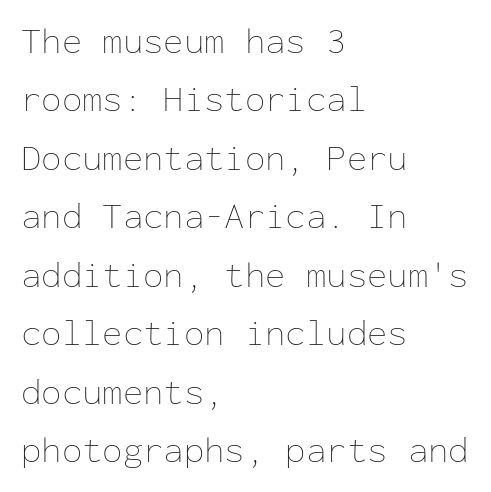
Do the characters align in a grid? Yes, the font is monospaced. This sample is left-justified, so line endings fall wherever the words run out. Has an underline been added? It has not. These lines were composed using upright roman letters.
